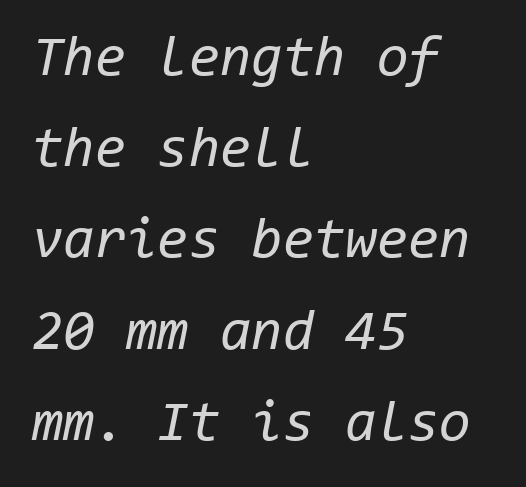
{"italic": "yes", "lean": "right", "slant_degrees": 11, "bold": "no", "weight": "regular", "width": "normal", "stroke_contrast": "low", "x_height": "medium", "monospaced": "yes", "underline": "no", "align": "left", "line_spacing": "normal", "line_spacing_ratio": 1.6, "letter_spacing": "normal", "letter_spacing_em": 0.0, "glyph_px": 57}
